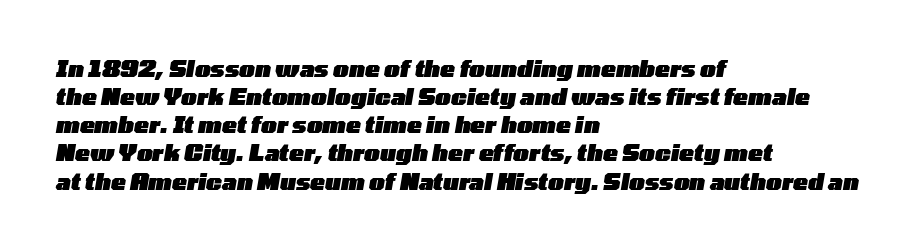
Tracking value appears to be zero — textbook default spacing. The face used here has the dense, thick strokes of a bold. Horizontally, the lines are justified to the leading edge only. The passage shown stacks its lines at a standard gap. The rendering applies a slant to the glyphs. The string is rendered with underlining switched off.
